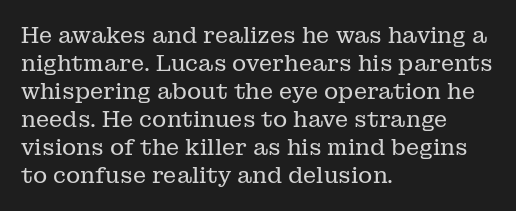
The image shows 22 px text type, upright; set left-aligned, normal line spacing (1.27x), normal letter spacing, not underlined.
